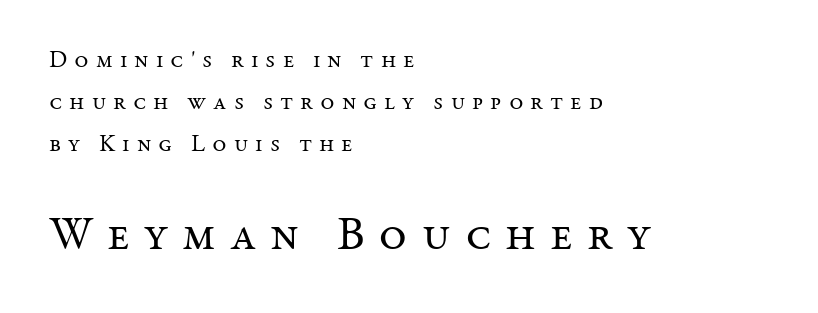
The image shows 48 px regular-weight serif type, upright; set left-aligned, line spacing 1.76x, unusually wide letter spacing (+0.29 em), not underlined; the second (bottom) block is 2.0x larger; medium stroke contrast and a medium x-height.
